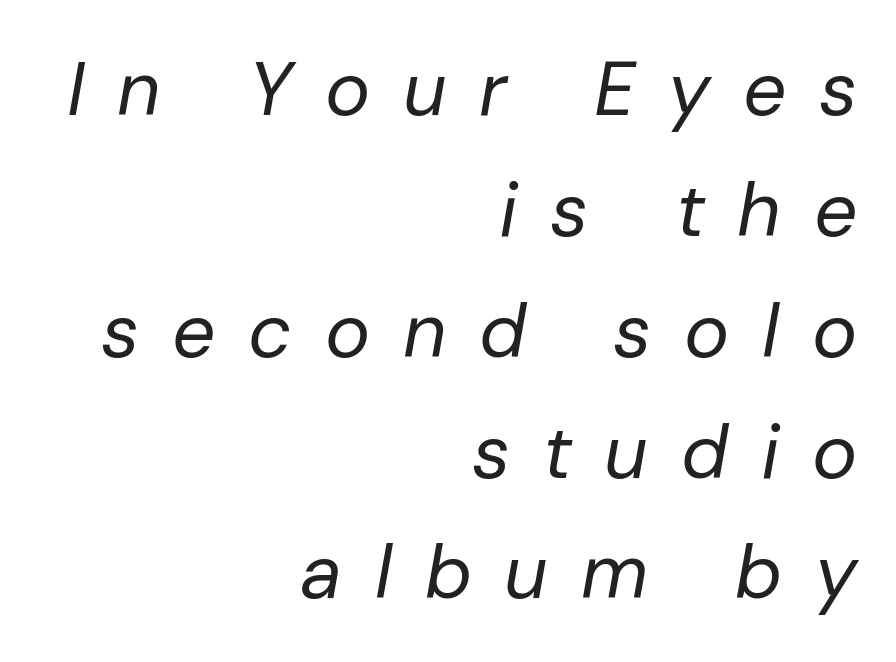
Q: Is the text bold? A: No.
Q: Is the text italic (slanted)? A: Yes, it leans right by about 10 degrees.
Q: Is the text underlined? A: No.
Q: How is the paragraph aligned? A: Right-aligned.
Q: Is the spacing between letters normal or unusually wide? A: Unusually wide.
Q: Is the spacing between lines tight, normal or loose? A: Normal.
Q: Width (condensed, normal, or wide)? A: Normal.
Q: Stroke contrast? A: Low.
Q: x-height? A: Medium.
Q: Monospaced? A: No.
